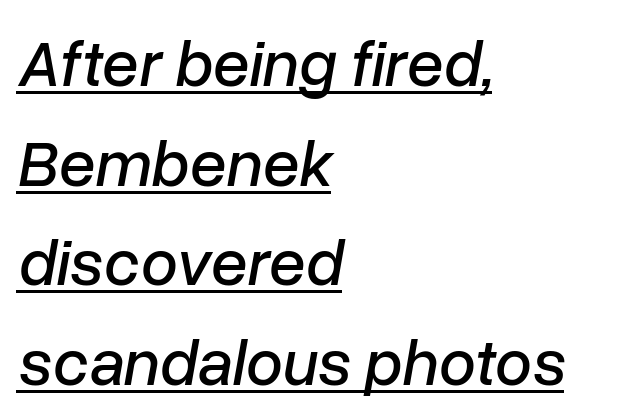
The image shows 66 px text type, italic (leaning right); set left-aligned, normal line spacing (1.51x), normal letter spacing, underlined; low stroke contrast and a medium x-height.
